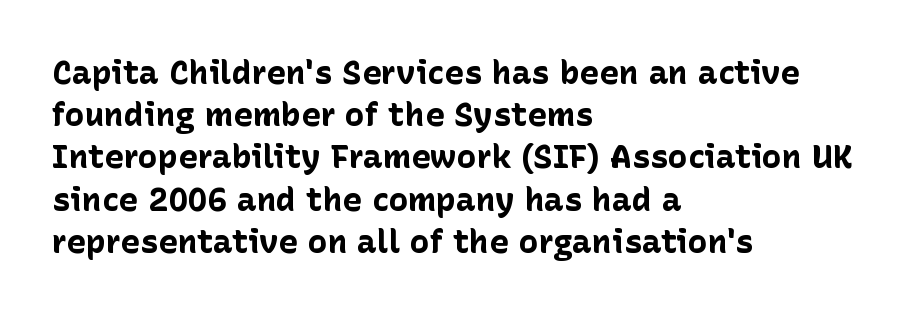
The characters look thick and weighty, a clear bold. The face used here is proportionally spaced, like ordinary book or web type. Posture: straight, roman, zero tilt. Observe the absence of serifs on each vertical stroke in this sample.
